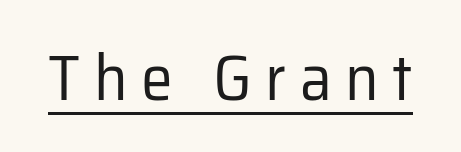
The image shows 64 px regular-weight sans-serif type, upright; set unusually wide letter spacing (+0.21 em), underlined; low stroke contrast and a medium x-height.
